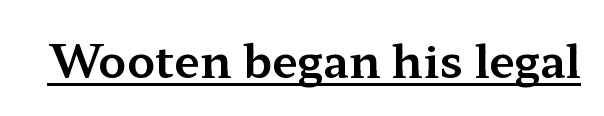
The face used here is proportionally spaced, like ordinary book or web type. Between one letter and the next there's only the usual sliver of space. The type sits square on the baseline with zero lean. The face used here is seriffed, in the tradition of book romans. Descenders here cross a horizontal rule under the line.
